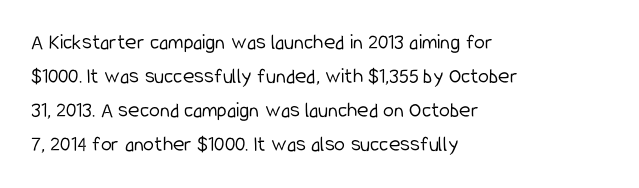
Q: Is the text bold? A: No.
Q: Is the text italic (slanted)? A: No, it is upright.
Q: Is the text underlined? A: No.
Q: How is the paragraph aligned? A: Left-aligned.
Q: Is the spacing between letters normal or unusually wide? A: Normal.
Q: Is the spacing between lines tight, normal or loose? A: Normal.
